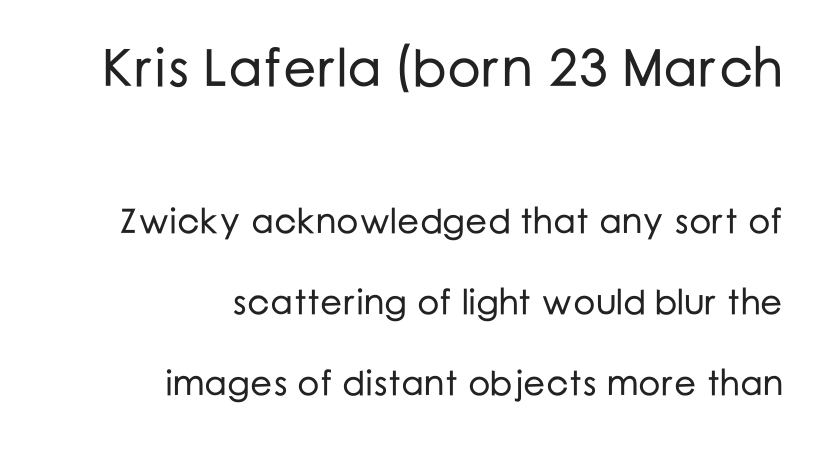
{"serif": "no", "italic": "no", "width": "normal", "stroke_contrast": "low", "x_height": "medium", "monospaced": "no", "underline": "no", "align": "right", "line_spacing": "loose", "line_spacing_ratio": 2.31, "letter_spacing": "normal", "letter_spacing_em": 0.0, "larger_block": "first", "size_ratio": 1.51, "glyph_px": 53}
